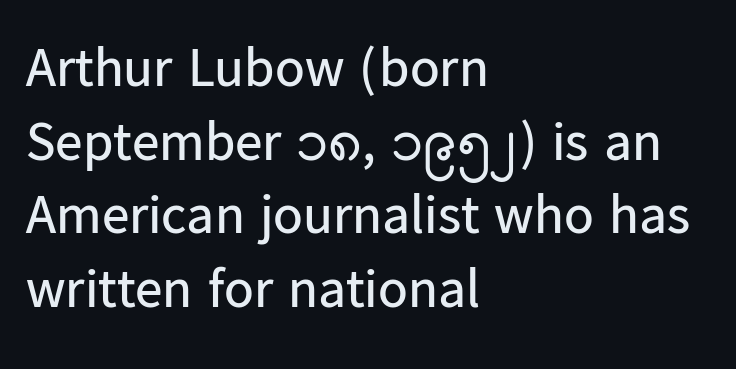
Quick note: interline space is typical. Character widths vary here, with narrow letters taking less room than wide ones. Decoration check: the copy has no underline. These lines stack with their left ends in a neat column. Serif or sans? Sans — the stroke terminals are bare. The letters look calm and open, with moderate or lighter stems.
